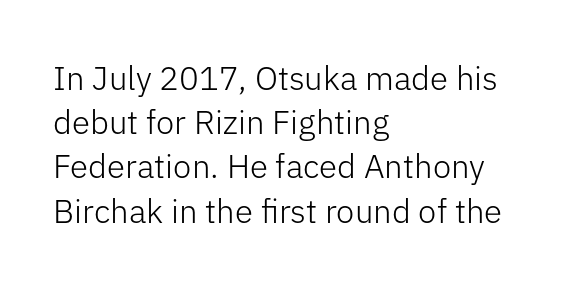
The image shows 33 px light sans-serif type, upright; set left-aligned, normal line spacing (1.34x), normal letter spacing, not underlined; low stroke contrast and a medium x-height.
